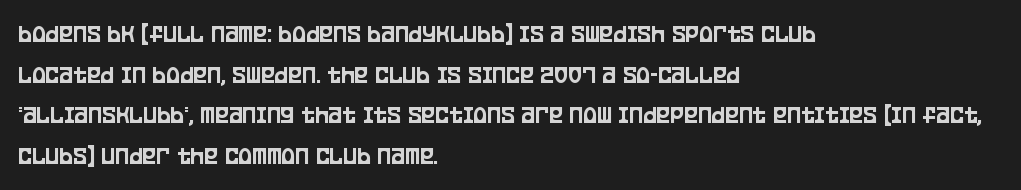
The image shows 26 px text type, upright; set left-aligned, normal line spacing (1.56x), normal letter spacing, not underlined.
